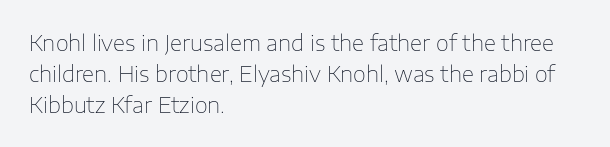
{"italic": "no", "bold": "no", "underline": "no", "align": "left", "line_spacing": "normal", "line_spacing_ratio": 1.47, "letter_spacing": "normal", "letter_spacing_em": 0.0, "glyph_px": 21}
